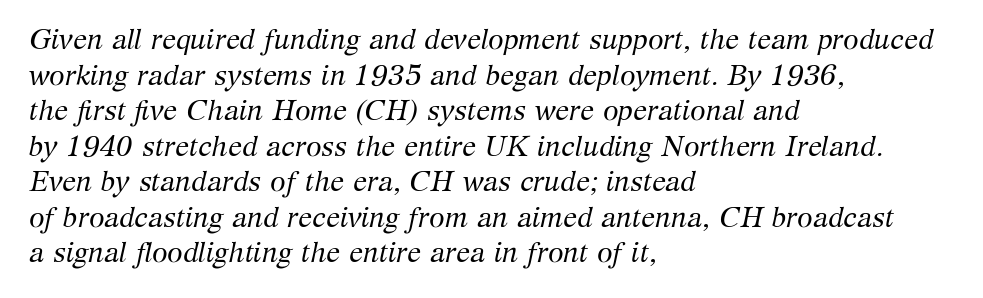
The image shows 28 px regular-weight serif type, italic (leaning right); set left-aligned, normal line spacing (1.27x), normal letter spacing, not underlined; medium stroke contrast and a medium x-height.
